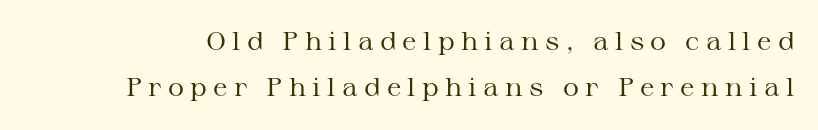
{"italic": "no", "bold": "no", "underline": "no", "line_spacing_ratio": 1.85, "letter_spacing": "wide", "letter_spacing_em": 0.25, "glyph_px": 25}
